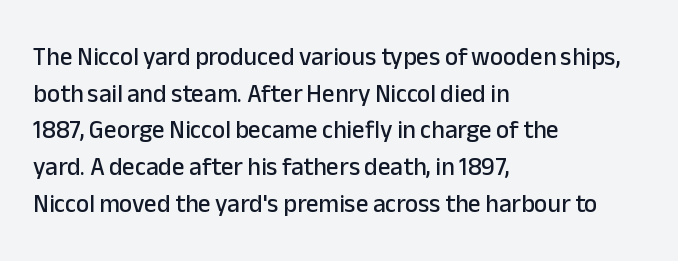
The letters stand straight up with perfectly vertical stems. The tracking reads as untouched default to a designer's eye. Vertical spacing — default. All the whitespace from short lines collects on the right. Bare-footed words on every line.
